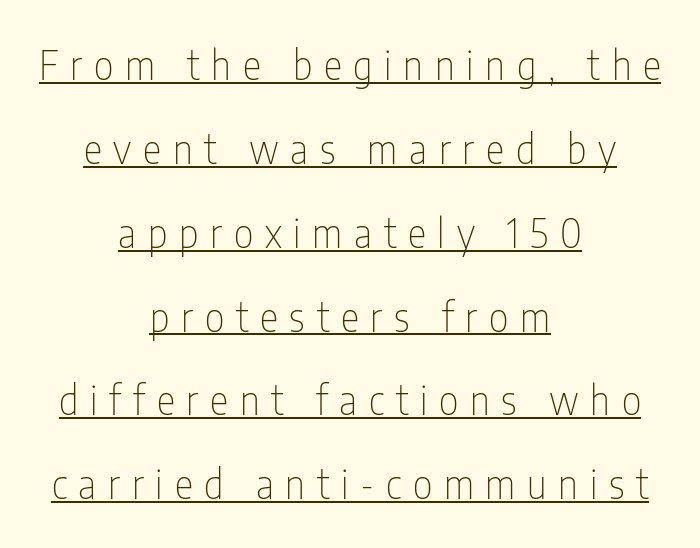
{"serif": "no", "italic": "no", "bold": "no", "weight": "thin", "width": "condensed", "stroke_contrast": "low", "x_height": "medium", "monospaced": "no", "underline": "yes", "align": "center", "line_spacing": "loose", "line_spacing_ratio": 2.15, "letter_spacing": "wide", "letter_spacing_em": 0.3, "glyph_px": 39}
